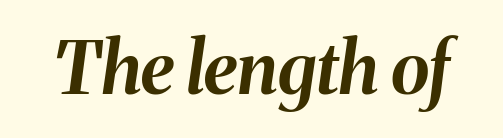
{"italic": "yes", "lean": "right", "slant_degrees": 8, "bold": "yes", "weight": "bold", "width": "normal", "stroke_contrast": "medium", "x_height": "medium", "monospaced": "no", "underline": "no", "letter_spacing": "normal", "letter_spacing_em": 0.0, "glyph_px": 71}
